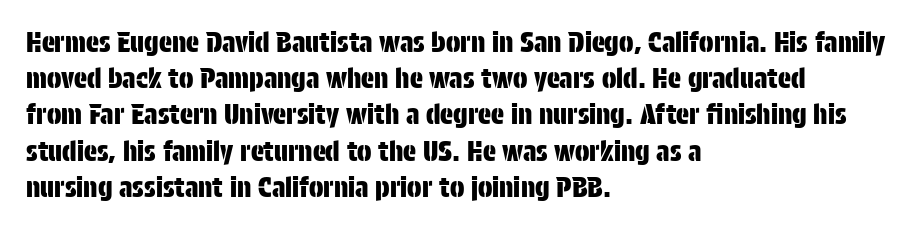
The image shows 27 px text type, upright; set left-aligned, normal line spacing (1.34x), normal letter spacing, not underlined.
